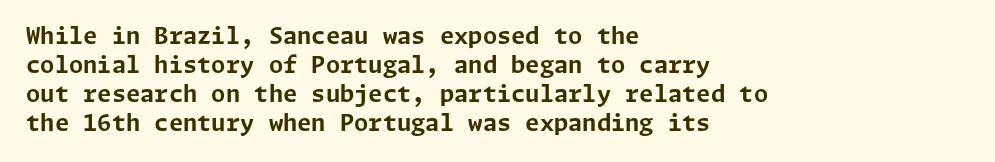
The typography opts for an upright posture over an oblique one. What weight is shown? A full bold with thick strokes. How would I describe the line gaps? Plain and ordinary. Each line starts at the same left margin while the right side varies.
